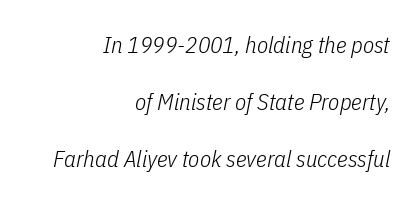
Each row of text sits above clean, open space. Posture: slanted. Stroke mass is kept to a normal reading level or below. What's the leading like? Stretched, with rows far apart. The compositor pushed each line to the right boundary. The type is set solid horizontally, with unmodified tracking.
